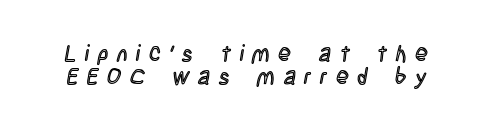
Display-style spreading of the glyphs; the letterfit is very open. Letters rest on an invisible, unmarked baseline. This sample trades vertical openness for compactness between lines.
